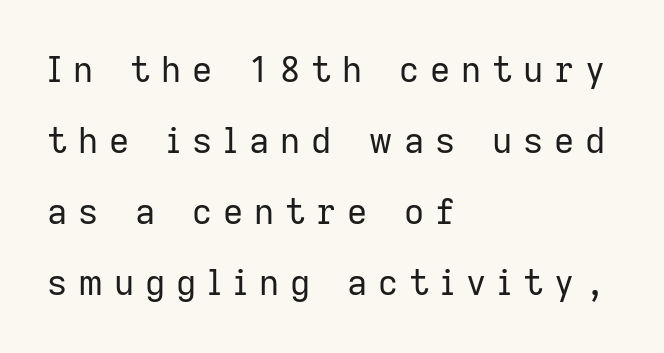
The image shows 35 px regular-weight sans-serif type, upright; set left-aligned, loose line spacing (2.03x), unusually wide letter spacing (+0.31 em), not underlined; low stroke contrast and a medium x-height.
